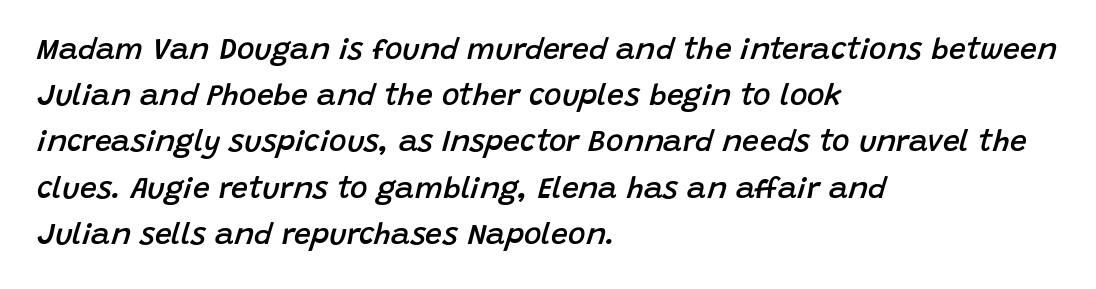
The space directly below the letters is spotless. Between one letter and the next there's only the usual sliver of space. Here the designer chose a conventional face with non-uniform glyph widths. Quick note: italic.
